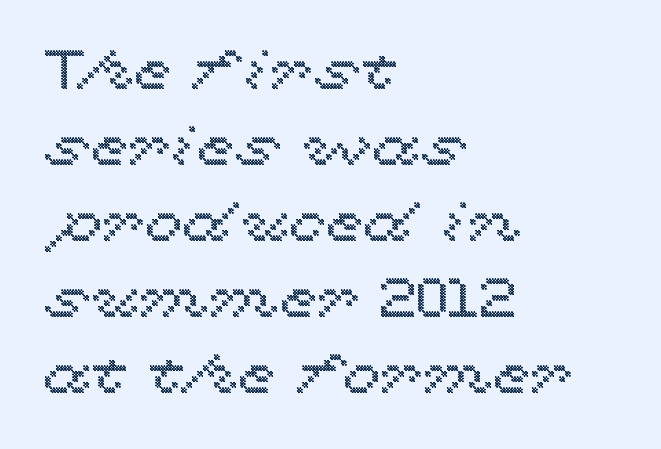
Q: Is the text italic (slanted)? A: Yes.
Q: Is the text underlined? A: No.
Q: How is the paragraph aligned? A: Left-aligned.
Q: Is the spacing between letters normal or unusually wide? A: Normal.
Q: Is the spacing between lines tight, normal or loose? A: Normal.
Q: Width (condensed, normal, or wide)? A: Wide.
Q: x-height? A: Medium.
Q: Monospaced? A: No.
